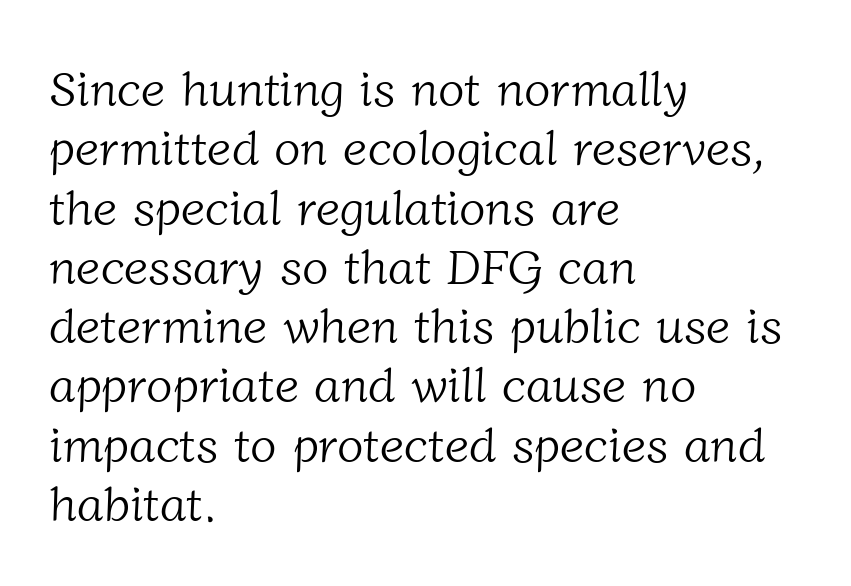
The weight would be labelled regular, book, light, or lighter still. Rule under the text: the space is simply empty. The passage is arranged the way most books set body copy — flush left. This rendering leaves character spacing at its baseline value. Character widths vary here, with narrow letters taking less room than wide ones. I'd call this a serif setting — the letters wear small feet.
